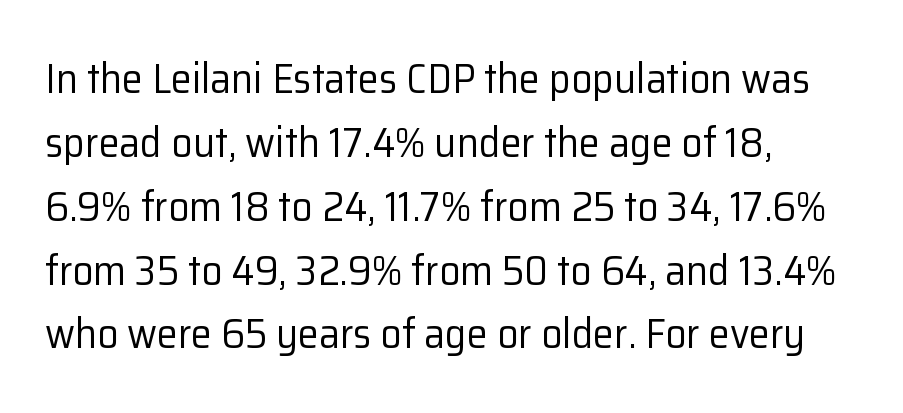
The image shows 42 px regular-weight sans-serif type, upright; set left-aligned, normal line spacing (1.52x), normal letter spacing, not underlined; low stroke contrast and a medium x-height.
